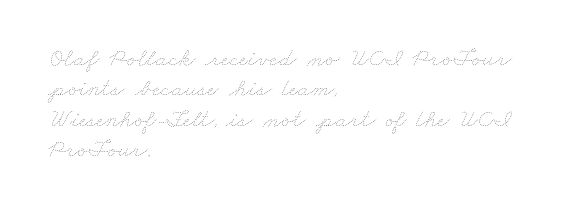
Q: Is the text bold? A: No.
Q: Is the text underlined? A: No.
Q: How is the paragraph aligned? A: Left-aligned.
Q: Is the spacing between letters normal or unusually wide? A: Normal.
